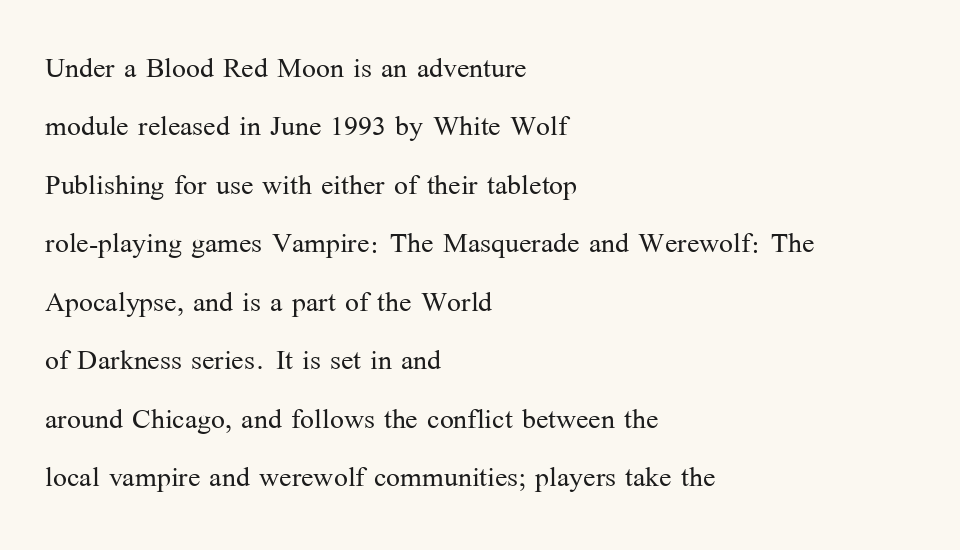
The image shows 37 px light serif type, upright; set left-aligned, normal line spacing (1.58x), normal letter spacing, not underlined; medium stroke contrast and a medium x-height.
